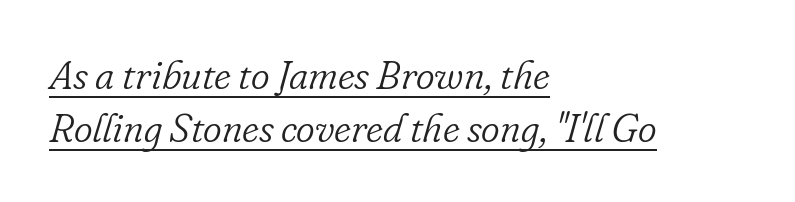
{"serif": "yes", "italic": "yes", "lean": "right", "slant_degrees": 16, "bold": "no", "weight": "light", "width": "normal", "stroke_contrast": "low", "x_height": "small", "monospaced": "no", "underline": "yes", "align": "left", "line_spacing": "normal", "line_spacing_ratio": 1.32, "letter_spacing": "normal", "letter_spacing_em": 0.0, "glyph_px": 40}
